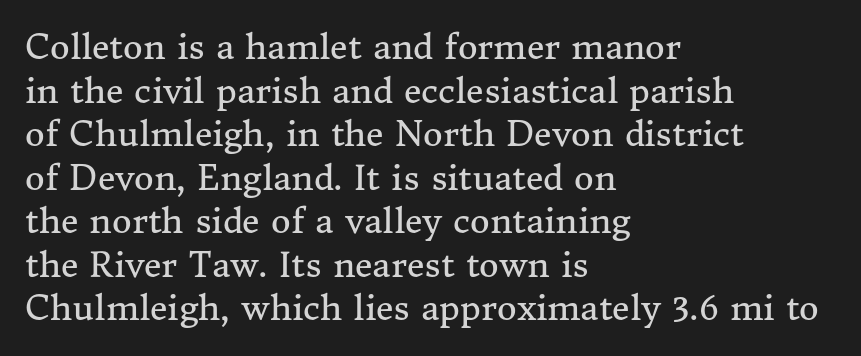
The image shows 34 px regular-weight serif type, upright; set left-aligned, normal line spacing (1.28x), normal letter spacing, not underlined; medium stroke contrast and a medium x-height.
